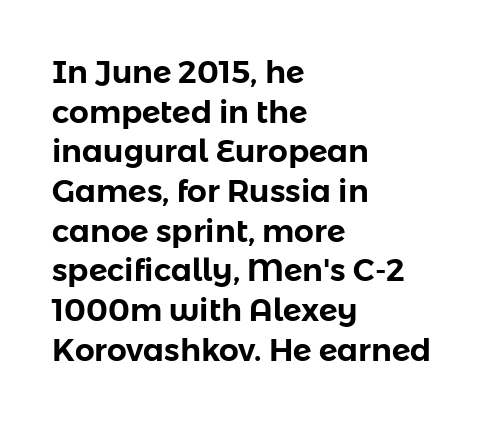
{"serif": "no", "italic": "no", "width": "normal", "stroke_contrast": "low", "x_height": "medium", "monospaced": "no", "underline": "no", "align": "left", "line_spacing": "normal", "line_spacing_ratio": 1.28, "letter_spacing": "normal", "letter_spacing_em": 0.0, "glyph_px": 31}
